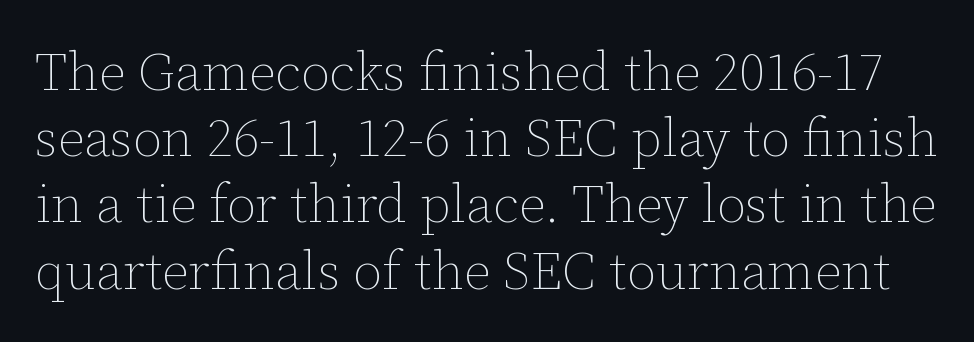
{"italic": "no", "bold": "no", "weight": "thin", "width": "normal", "stroke_contrast": "low", "x_height": "medium", "monospaced": "no", "underline": "no", "line_spacing": "normal", "line_spacing_ratio": 1.25, "letter_spacing": "normal", "letter_spacing_em": 0.0, "glyph_px": 53}
